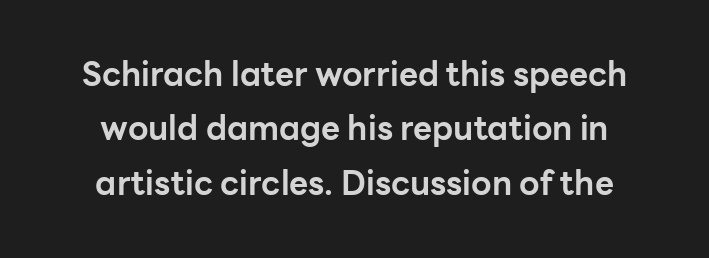
How are the letters spaced? Ordinarily, with no added tracking. A typesetter would call this proportional, since set widths differ per character. Does the type have serifs? No, each stem ends abruptly. Compared with typical paragraphs, the rows here are spaced about the same.
